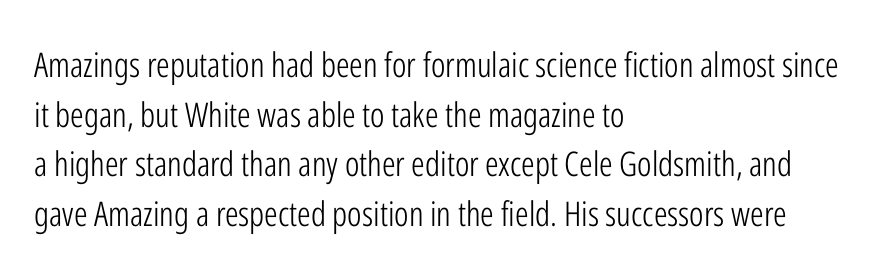
The image shows 34 px light, condensed sans-serif type, upright; set left-aligned, normal line spacing (1.46x), normal letter spacing, not underlined; low stroke contrast and a medium x-height.
